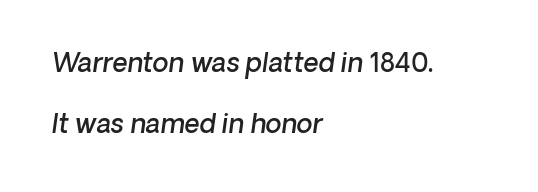
Q: Is the text bold? A: Semi-bold.
Q: Is the text underlined? A: No.
Q: How is the paragraph aligned? A: Left-aligned.
Q: Is the spacing between letters normal or unusually wide? A: Normal.
Q: Is the spacing between lines tight, normal or loose? A: Loose.
